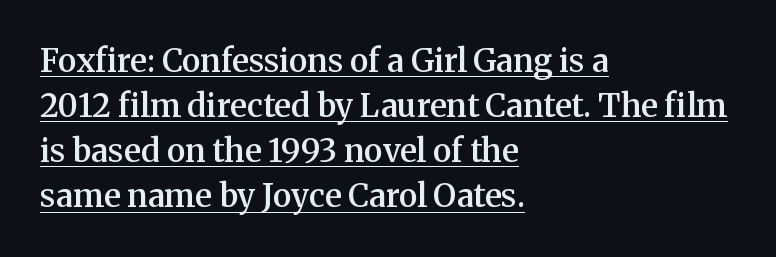
{"serif": "yes", "italic": "no", "bold": "semi", "weight": "semibold", "width": "normal", "stroke_contrast": "medium", "x_height": "medium", "monospaced": "no", "underline": "yes", "align": "left", "line_spacing": "normal", "line_spacing_ratio": 1.41, "letter_spacing": "normal", "letter_spacing_em": 0.0, "glyph_px": 32}
